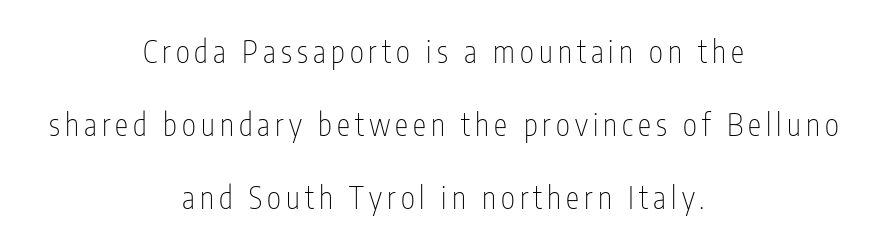
{"serif": "no", "italic": "no", "bold": "no", "weight": "thin", "width": "condensed", "stroke_contrast": "low", "x_height": "medium", "monospaced": "no", "underline": "no", "align": "center", "line_spacing": "loose", "line_spacing_ratio": 2.44, "glyph_px": 30}
